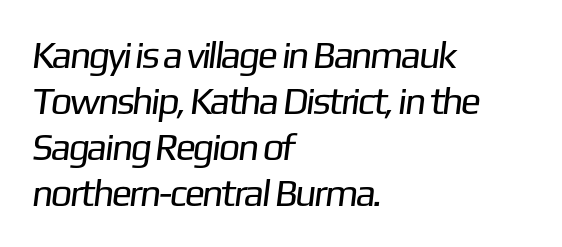
{"serif": "no", "bold": "no", "weight": "regular", "width": "normal", "stroke_contrast": "low", "x_height": "medium", "monospaced": "no", "underline": "no", "align": "left", "line_spacing_ratio": 1.21, "letter_spacing": "normal", "letter_spacing_em": 0.0, "glyph_px": 38}
